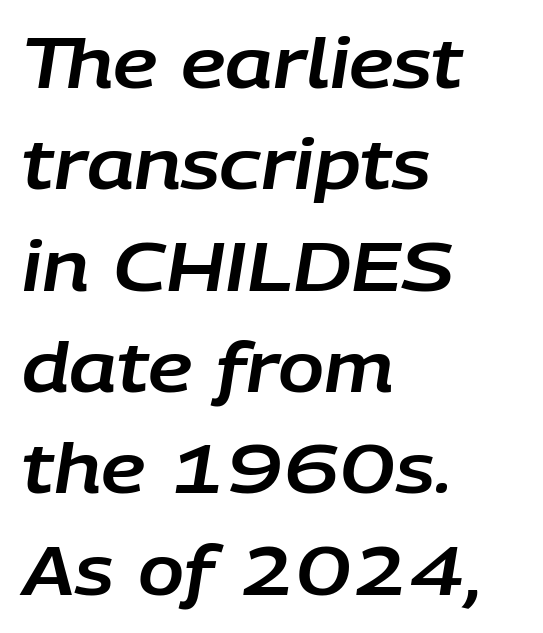
The font's italic variant was chosen for this text. If you measured baseline to baseline, you'd find a middling distance. The area under the type is left untouched. Here the designer chose a conventional face with non-uniform glyph widths. Inter-character spacing is left at the font's built-in metrics.
